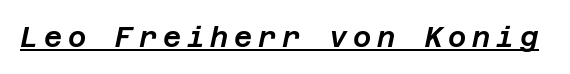
The image shows 28 px text type, italic (leaning right); set unusually wide letter spacing (+0.2 em), underlined; low stroke contrast and a large x-height.
